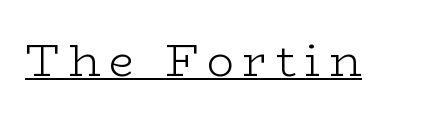
Q: Is the text bold? A: No.
Q: Is the text italic (slanted)? A: No, it is upright.
Q: Is the typeface a serif or a sans-serif typeface? A: Serif.
Q: Is the text underlined? A: Yes.
Q: Is the spacing between letters normal or unusually wide? A: Unusually wide.
Q: Width (condensed, normal, or wide)? A: Wide.
Q: Stroke contrast? A: Low.
Q: x-height? A: Medium.
Q: Monospaced? A: No.
